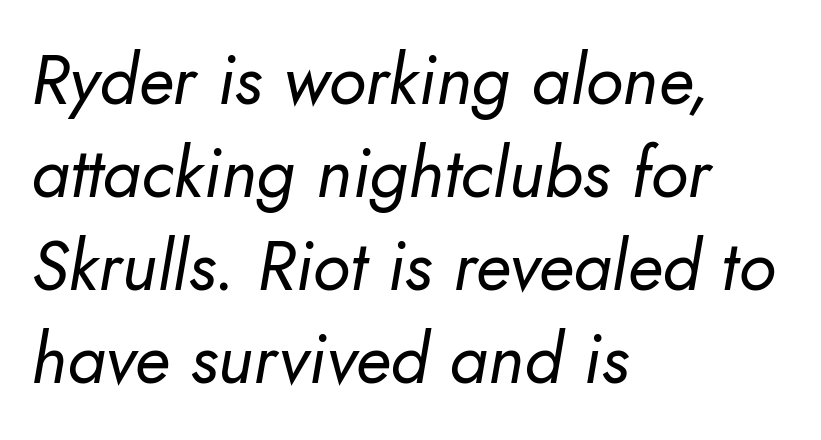
The image shows 70 px regular-weight type, italic (leaning right); set left-aligned, normal line spacing (1.33x), normal letter spacing, not underlined; low stroke contrast and a small x-height.
